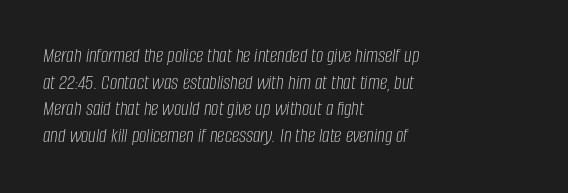
Q: Is the text bold? A: No.
Q: Is the text italic (slanted)? A: Yes, it leans right by about 8 degrees.
Q: Is the text underlined? A: No.
Q: How is the paragraph aligned? A: Left-aligned.
Q: Is the spacing between letters normal or unusually wide? A: Normal.
Q: Is the spacing between lines tight, normal or loose? A: Normal.
